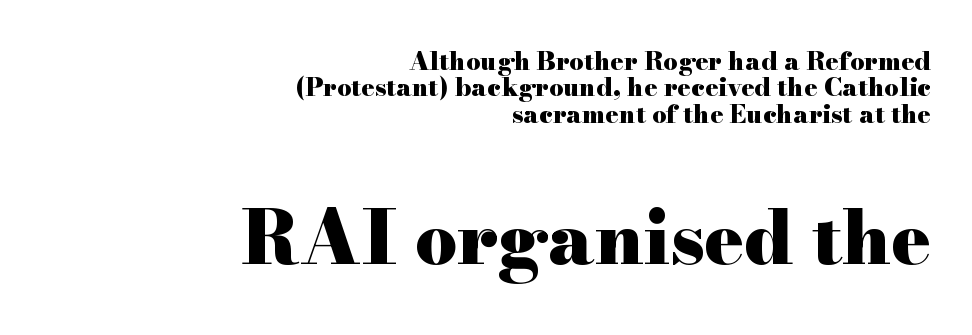
Q: Is the text bold? A: Yes.
Q: Is the text italic (slanted)? A: No, it is upright.
Q: Is the typeface a serif or a sans-serif typeface? A: Serif.
Q: Is the text underlined? A: No.
Q: How is the paragraph aligned? A: Right-aligned.
Q: Is the spacing between letters normal or unusually wide? A: Normal.
Q: Is the spacing between lines tight, normal or loose? A: Tight.
Q: Which block of text is set in a larger size, the first (top) or the second (bottom)? A: The second (bottom) one.
Q: Width (condensed, normal, or wide)? A: Wide.
Q: Stroke contrast? A: High.
Q: x-height? A: Small.
Q: Monospaced? A: No.
